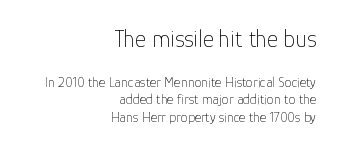
Posture: upright roman. This rendering uses right alignment, leaving the left contour irregular. Underlining? Definitely not there. Is the letter spacing exaggerated? No — it looks like the ordinary default. The letters in the upper block stand taller than those in the block below. Is the stroke heavy? The answer is a plain regular-or-lighter.
